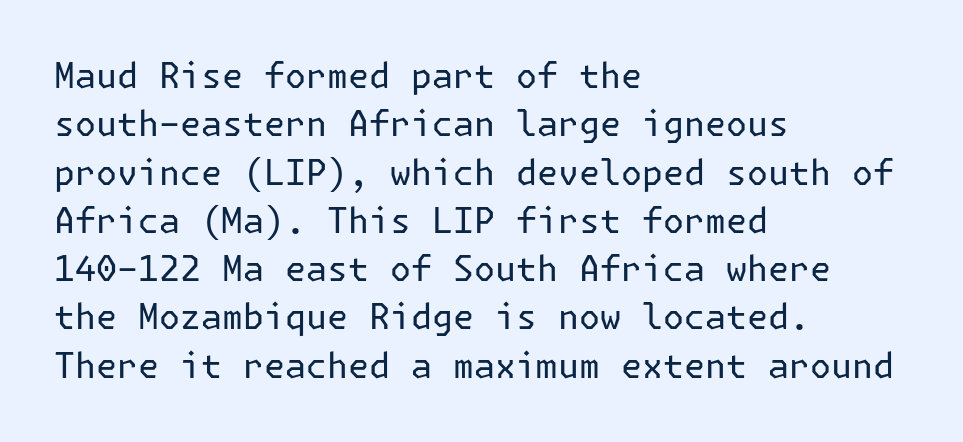
The image shows 35 px regular-weight sans-serif type, upright; set left-aligned, normal line spacing (1.38x), normal letter spacing, not underlined; low stroke contrast and a medium x-height.
